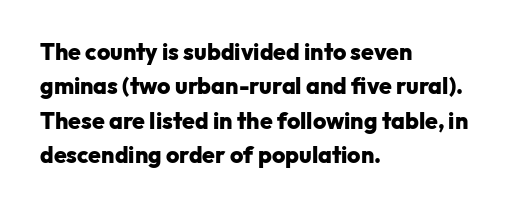
The image shows 23 px bold type, upright; set left-aligned, normal line spacing (1.49x), normal letter spacing, not underlined.
